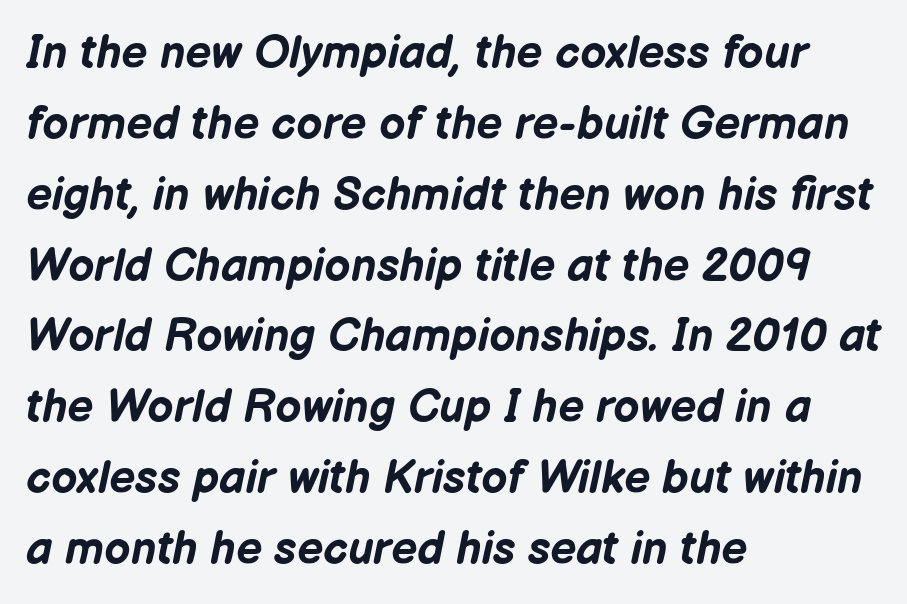
The image shows 46 px bold type, italic (leaning right); set left-aligned, normal line spacing (1.54x), normal letter spacing, not underlined; low stroke contrast and a medium x-height.
